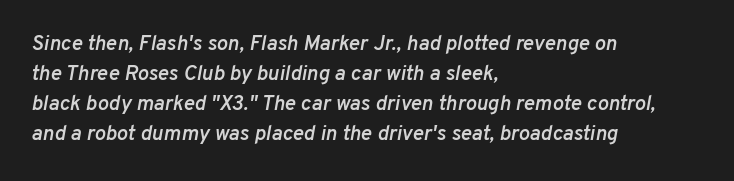
{"italic": "yes", "lean": "right", "slant_degrees": 10, "bold": "semi", "underline": "no", "align": "left", "line_spacing": "normal", "line_spacing_ratio": 1.43, "letter_spacing": "normal", "letter_spacing_em": 0.0, "glyph_px": 21}
